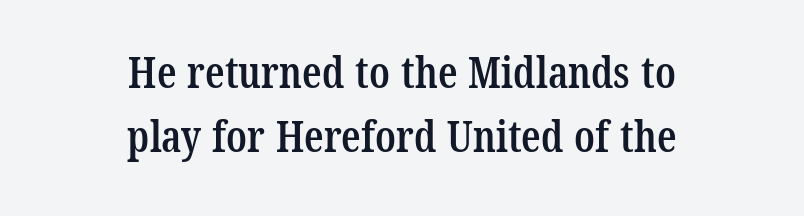
The image shows 43 px semibold, condensed serif type; set centered, normal line spacing (1.48x), normal letter spacing, not underlined; low stroke contrast and a medium x-height.
